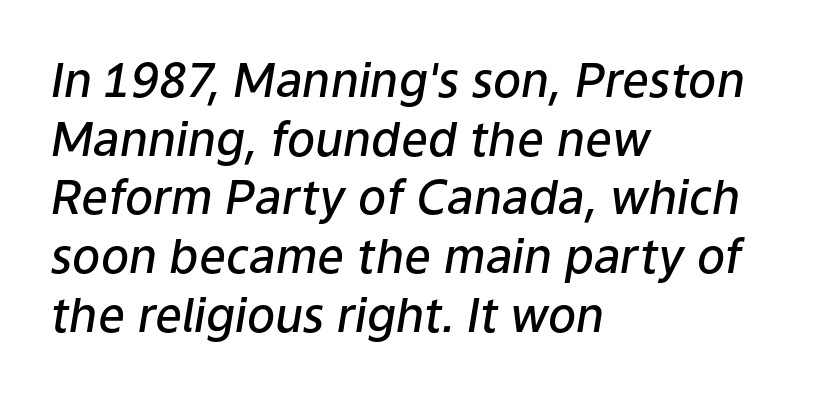
The image shows 47 px semibold type, italic (leaning right); set left-aligned, normal line spacing (1.25x), normal letter spacing, not underlined; low stroke contrast and a medium x-height.
